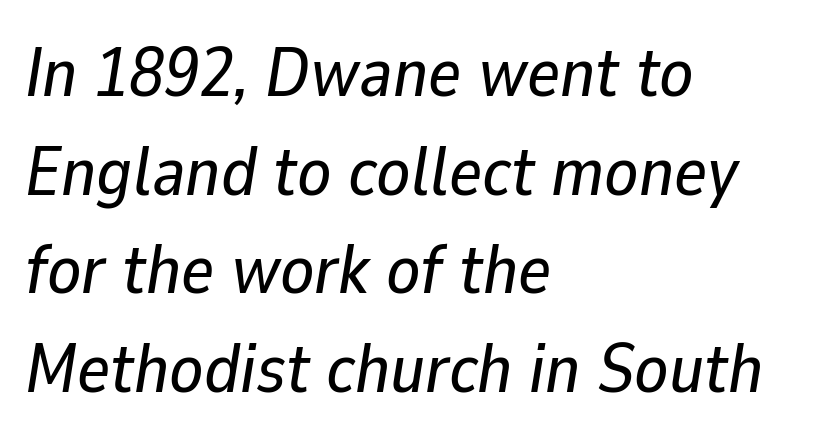
The block of text has a typical density, with ordinary space between rows. Layout note: lines flush left. This is oblique type, the kind used for emphasis or titles. Note the varied advance widths — an 'i' is clearly narrower than an 'm'. The tracking reads as untouched default to a designer's eye. Glance below the letters and you will spot only blank space.
